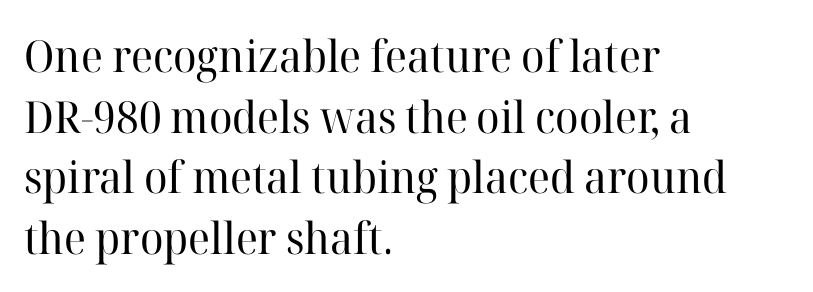
The image shows 44 px regular-weight serif type, upright; set left-aligned, normal line spacing (1.38x), normal letter spacing, not underlined; high stroke contrast and a medium x-height.
